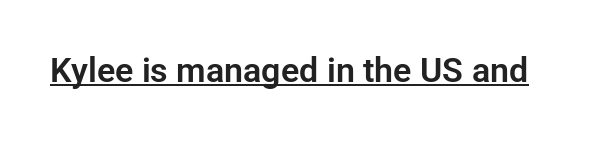
{"serif": "no", "italic": "no", "width": "normal", "stroke_contrast": "low", "x_height": "medium", "monospaced": "no", "underline": "yes", "letter_spacing": "normal", "letter_spacing_em": 0.0, "glyph_px": 34}
